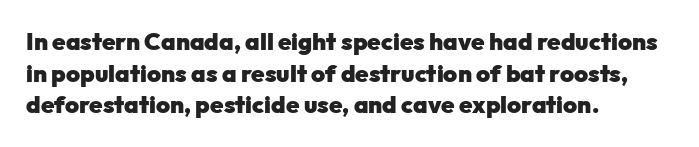
Q: Is the text bold? A: Yes.
Q: Is the text italic (slanted)? A: No, it is upright.
Q: Is the text underlined? A: No.
Q: How is the paragraph aligned? A: Left-aligned.
Q: Is the spacing between letters normal or unusually wide? A: Normal.
Q: Is the spacing between lines tight, normal or loose? A: Normal.
